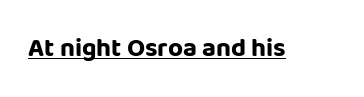
Q: Is the text bold? A: Yes.
Q: Is the text italic (slanted)? A: No, it is upright.
Q: Is the text underlined? A: Yes.
Q: Is the spacing between letters normal or unusually wide? A: Normal.
